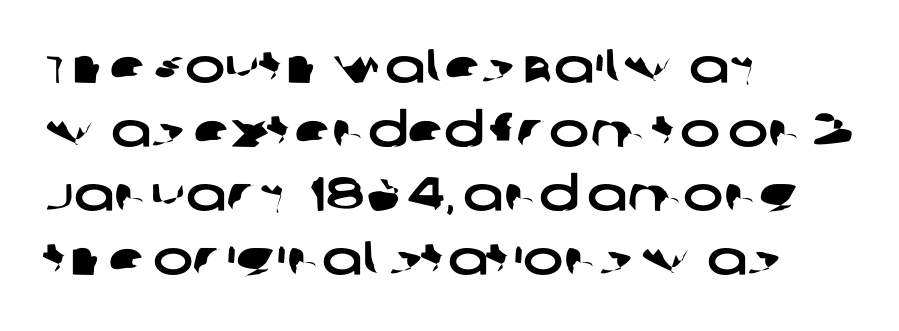
The leading is moderate, giving the passage an even texture. You could not count columns in this text — the font is proportionally spaced. A typesetter would label this face a sans. Honestly, the letter spacing is just normal — you wouldn't notice it. The strip under each line holds only bare page. A student would call this left alignment; a typographer would say flush left, rag right.
